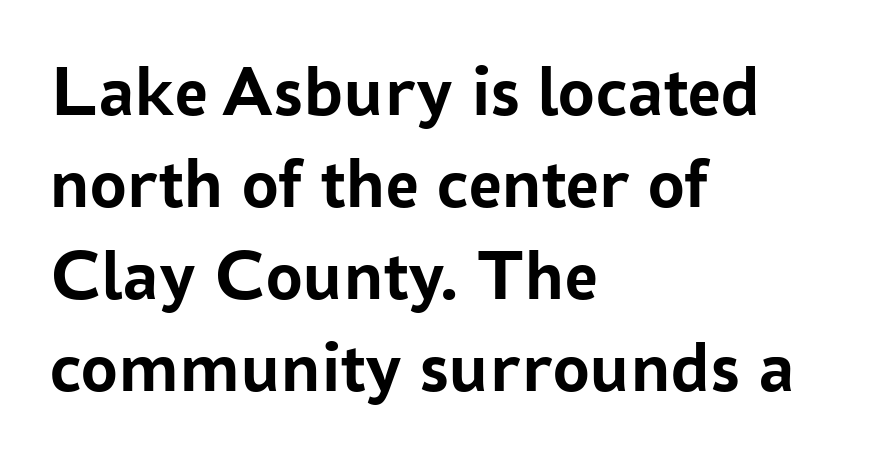
The image shows 73 px semibold sans-serif type, upright; set left-aligned, normal line spacing (1.26x), normal letter spacing, not underlined; low stroke contrast and a medium x-height.
